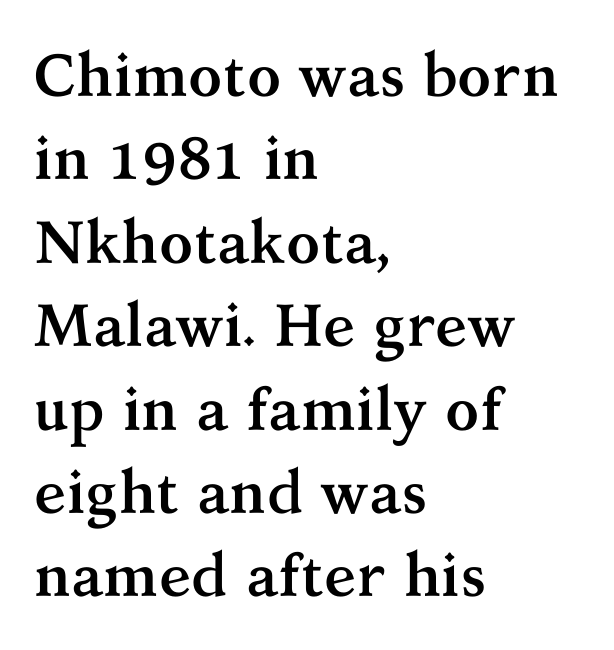
Inter-character spacing is left at the font's built-in metrics. Bare-footed words on every line. The letters are bold, with thick, heavy strokes. Style check: upright. The line-height multiplier appears to be the usual default. Notice how the passage keeps a crisp vertical edge on the left only.
